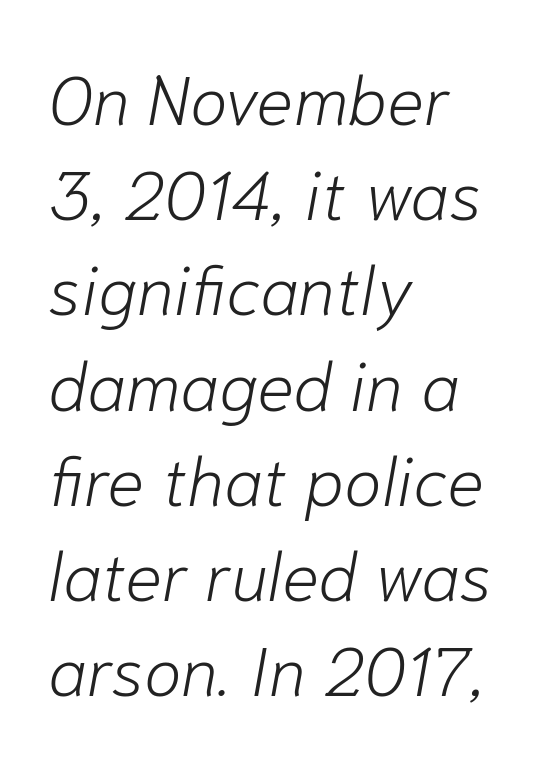
{"italic": "yes", "lean": "right", "slant_degrees": 10, "bold": "no", "weight": "light", "width": "normal", "stroke_contrast": "low", "x_height": "medium", "monospaced": "no", "underline": "no", "align": "left", "line_spacing": "normal", "line_spacing_ratio": 1.38, "letter_spacing": "normal", "letter_spacing_em": 0.0, "glyph_px": 69}
